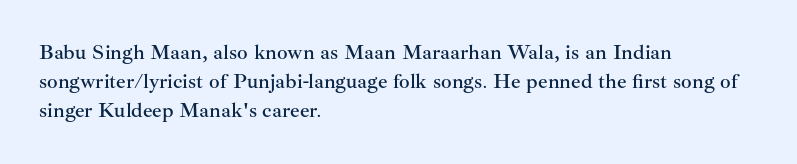
Q: Is the text italic (slanted)? A: No, it is upright.
Q: Is the text underlined? A: No.
Q: How is the paragraph aligned? A: Left-aligned.
Q: Is the spacing between letters normal or unusually wide? A: Normal.
Q: Is the spacing between lines tight, normal or loose? A: Normal.
